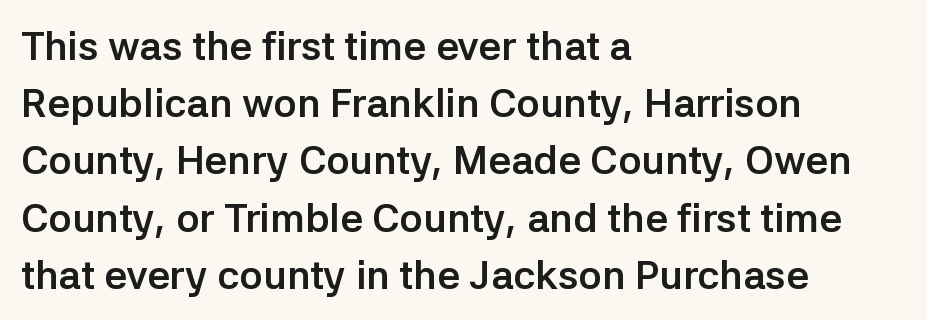
This sample has the flowing, uneven cadence of proportional lettering. This sample uses an upright cut, with every glyph sitting square on the baseline. Words appear dense and cohesive because spacing is normal. A typesetter would call this leading conventional body-copy spacing. In CSS terms this would be text-align: left. This is sans-serif lettering, the kind often seen on screens and signage.
